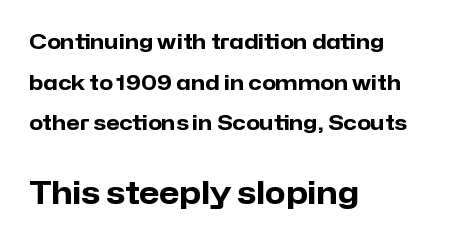
Q: Is the text bold? A: Yes.
Q: Is the text italic (slanted)? A: No, it is upright.
Q: Is the typeface a serif or a sans-serif typeface? A: Sans-serif.
Q: Is the text underlined? A: No.
Q: How is the paragraph aligned? A: Left-aligned.
Q: Is the spacing between letters normal or unusually wide? A: Normal.
Q: Is the spacing between lines tight, normal or loose? A: Loose.
Q: Which block of text is set in a larger size, the first (top) or the second (bottom)? A: The second (bottom) one.
Q: Width (condensed, normal, or wide)? A: Normal.
Q: Stroke contrast? A: Low.
Q: x-height? A: Medium.
Q: Monospaced? A: No.
